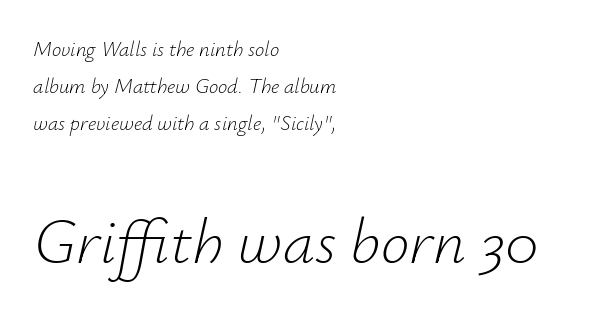
Weight: in the light-to-regular range. Words appear dense and cohesive because spacing is normal. Style check: oblique. Underlining? Definitely not there. Line starts are locked; line ends wander. Do the characters align in a grid? No, the font is proportional.
